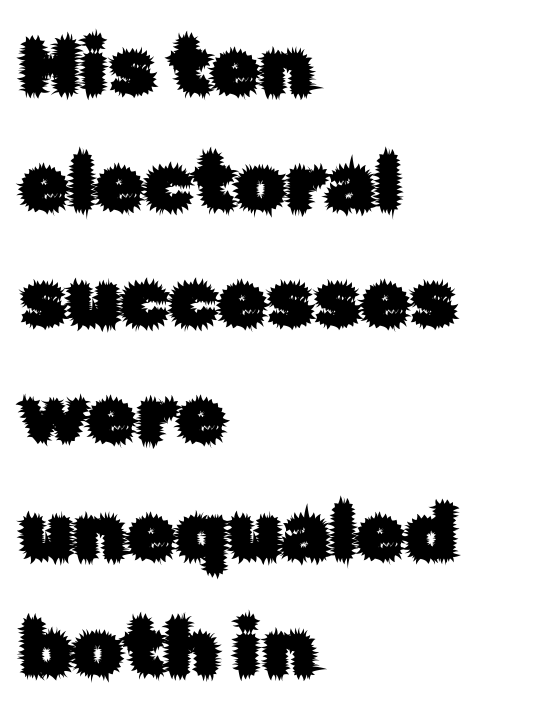
The image shows 79 px sans-serif type, upright; set left-aligned, normal line spacing (1.47x), normal letter spacing, not underlined; low stroke contrast and a medium x-height.
